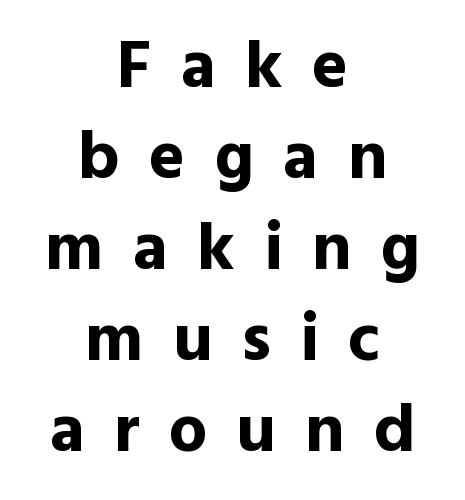
The image shows 68 px bold sans-serif type, upright; set centered, normal line spacing (1.34x), unusually wide letter spacing (+0.43 em), not underlined; a medium x-height.
